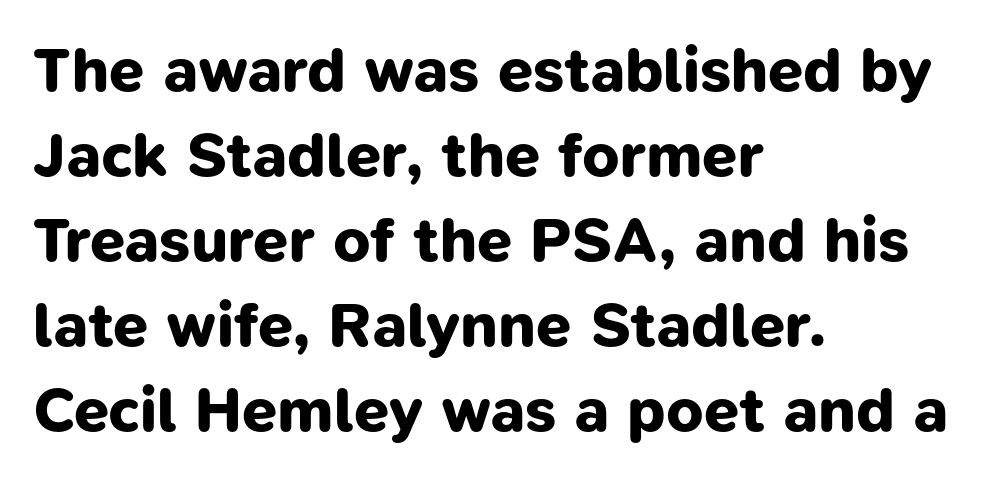
You could not count columns in this text — the font is proportionally spaced. The font is running at its bold setting. The passage shown stacks its lines at a standard gap. Note: no serifs on the glyphs. Only glyphs here, with clear space below each row. Typeset ragged right — the left edge is the straight one.
